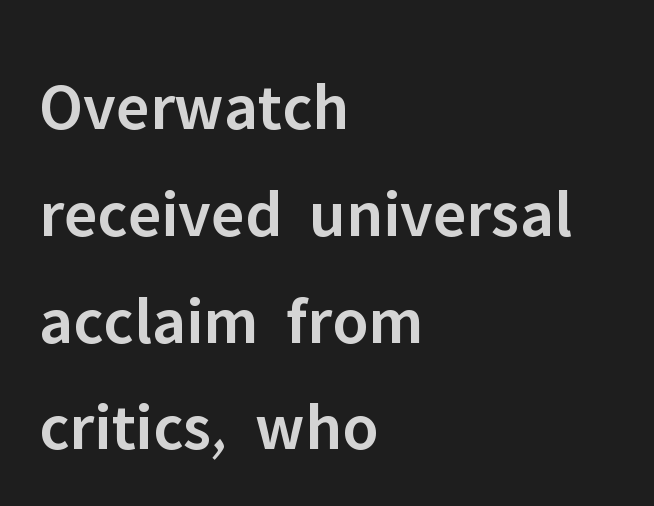
Q: Is the text bold? A: Semi-bold.
Q: Is the text italic (slanted)? A: No, it is upright.
Q: Is the typeface a serif or a sans-serif typeface? A: Sans-serif.
Q: Is the text underlined? A: No.
Q: How is the paragraph aligned? A: Left-aligned.
Q: Is the spacing between letters normal or unusually wide? A: Normal.
Q: Is the spacing between lines tight, normal or loose? A: Normal.
Q: Width (condensed, normal, or wide)? A: Normal.
Q: Stroke contrast? A: Low.
Q: x-height? A: Medium.
Q: Monospaced? A: No.
